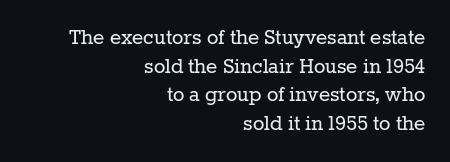
One-word summary of the alignment: right. The space beneath each line is pristine and unruled. Italic? Not at all — the glyphs are vertical. Words appear dense and cohesive because spacing is normal. Bold? No — there's no thickening of the strokes.
